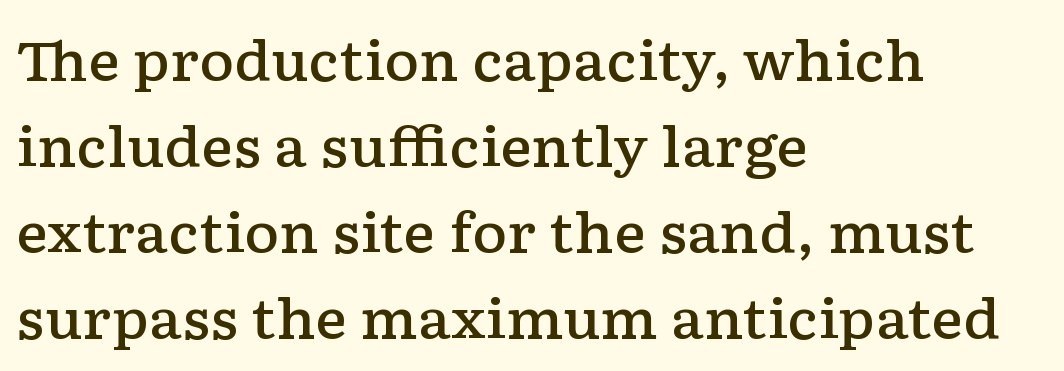
Inter-character spacing is left at the font's built-in metrics. Heft: intermediate — a semibold. Interline gaps are of average width in this sample. Is the block centered? No — it sits flush against the left margin.
